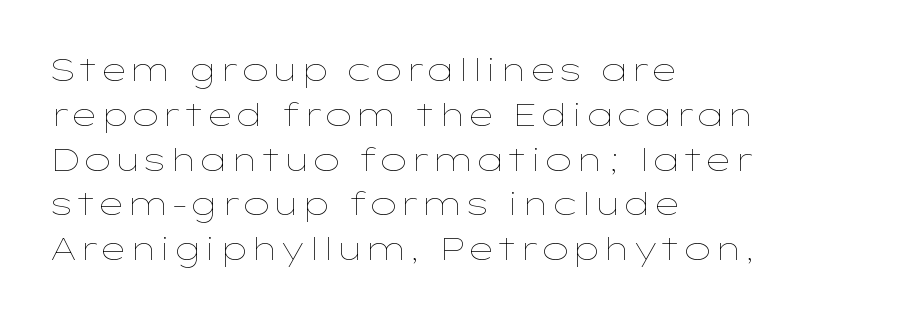
Q: Is the text bold? A: No.
Q: Is the text italic (slanted)? A: No, it is upright.
Q: Is the text underlined? A: No.
Q: How is the paragraph aligned? A: Left-aligned.
Q: Is the spacing between letters normal or unusually wide? A: Normal.
Q: Is the spacing between lines tight, normal or loose? A: Normal.
Q: Width (condensed, normal, or wide)? A: Wide.
Q: Stroke contrast? A: Low.
Q: x-height? A: Medium.
Q: Monospaced? A: No.
